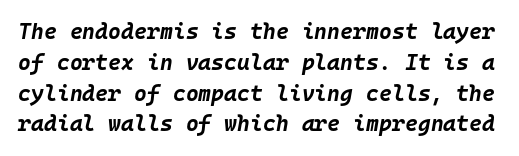
The strip under each line holds only bare page. You can tell it's italic because the verticals aren't actually vertical. Evenly set lines give the paragraph a standard silhouette. Observe the ordinary spacing: letters are neighbours, not strangers. Weight check: bold — yes, fully.
